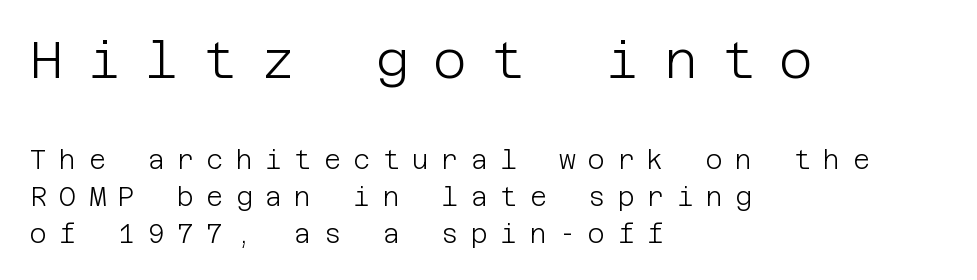
The image shows 51 px light sans-serif type, upright; set left-aligned, normal line spacing (1.43x), unusually wide letter spacing (+0.48 em), not underlined; the first (top) block is 1.96x larger; low stroke contrast and a large x-height.
